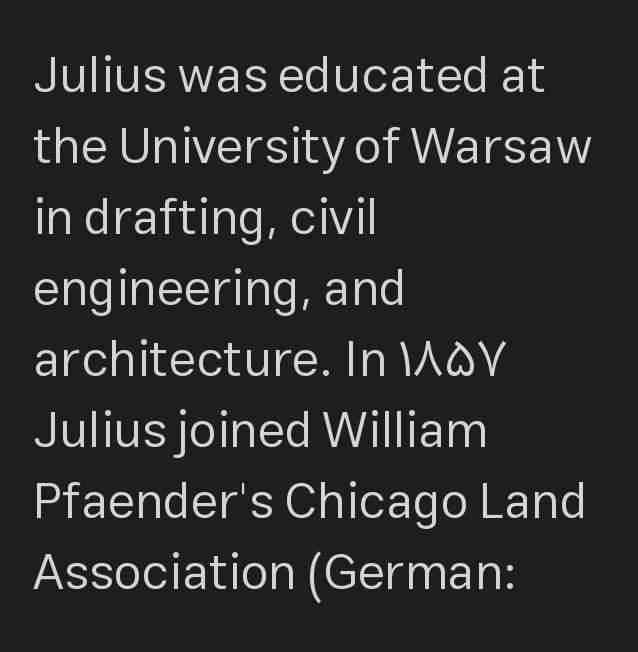
{"serif": "no", "italic": "no", "bold": "no", "weight": "regular", "width": "normal", "stroke_contrast": "low", "x_height": "medium", "monospaced": "no", "underline": "no", "align": "left", "line_spacing": "normal", "line_spacing_ratio": 1.42, "letter_spacing": "normal", "letter_spacing_em": 0.0, "glyph_px": 50}
